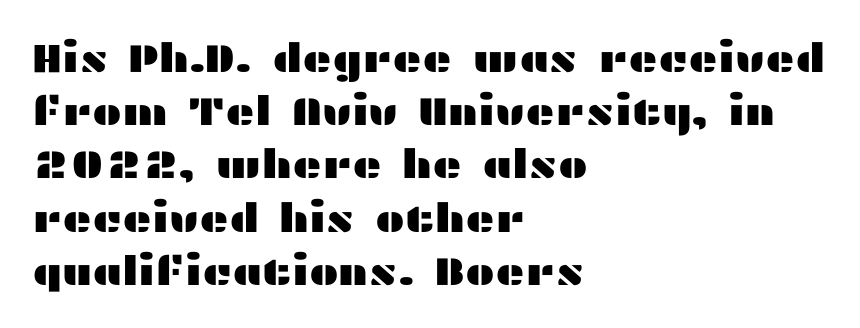
The image shows 40 px wide sans-serif type, upright; set left-aligned, normal line spacing (1.33x), normal letter spacing, not underlined; medium stroke contrast and a medium x-height.
